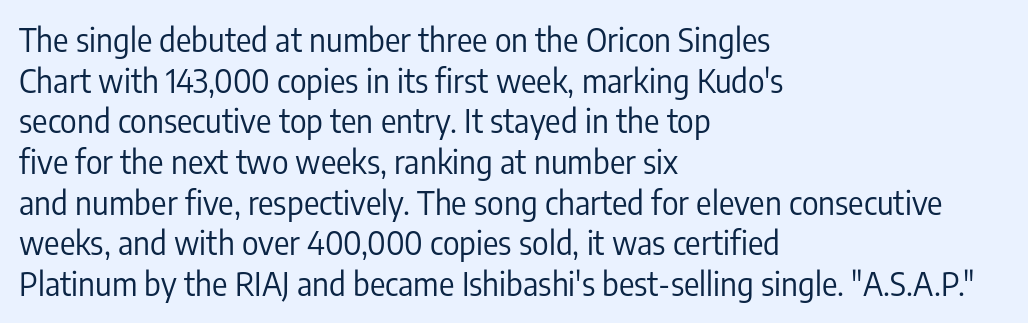
Q: Is the text bold? A: No.
Q: Is the text italic (slanted)? A: No, it is upright.
Q: Is the typeface a serif or a sans-serif typeface? A: Sans-serif.
Q: Is the text underlined? A: No.
Q: How is the paragraph aligned? A: Left-aligned.
Q: Is the spacing between letters normal or unusually wide? A: Normal.
Q: Is the spacing between lines tight, normal or loose? A: Normal.
Q: Width (condensed, normal, or wide)? A: Condensed.
Q: Stroke contrast? A: Low.
Q: x-height? A: Medium.
Q: Monospaced? A: No.
